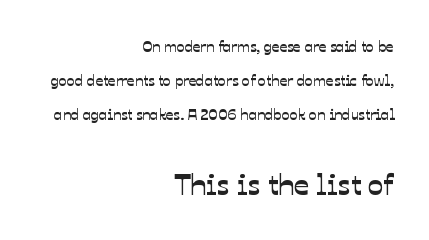
Q: Is the typeface a serif or a sans-serif typeface? A: Sans-serif.
Q: Is the text underlined? A: No.
Q: How is the paragraph aligned? A: Right-aligned.
Q: Is the spacing between letters normal or unusually wide? A: Normal.
Q: Is the spacing between lines tight, normal or loose? A: Loose.
Q: Which block of text is set in a larger size, the first (top) or the second (bottom)? A: The second (bottom) one.
Q: Width (condensed, normal, or wide)? A: Normal.
Q: Stroke contrast? A: Low.
Q: x-height? A: Medium.
Q: Monospaced? A: No.
